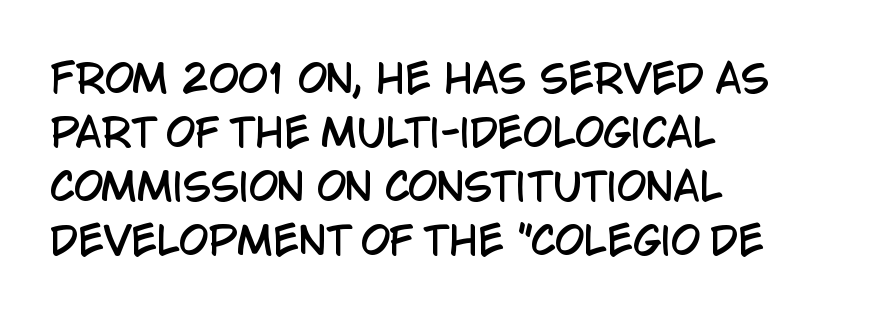
Q: Is the text italic (slanted)? A: No, it is upright.
Q: Is the typeface a serif or a sans-serif typeface? A: Sans-serif.
Q: Is the text underlined? A: No.
Q: How is the paragraph aligned? A: Left-aligned.
Q: Is the spacing between letters normal or unusually wide? A: Normal.
Q: Is the spacing between lines tight, normal or loose? A: Normal.
Q: Width (condensed, normal, or wide)? A: Condensed.
Q: Stroke contrast? A: Low.
Q: x-height? A: Large.
Q: Monospaced? A: No.
